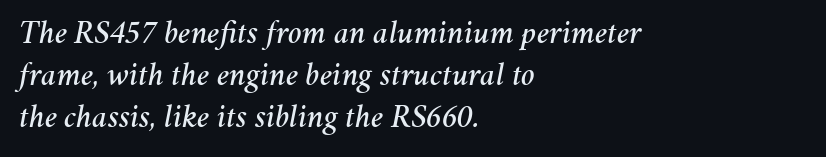
The image shows 33 px text type, italic (leaning right); set left-aligned, normal line spacing (1.28x), normal letter spacing, not underlined; medium stroke contrast and a medium x-height.
